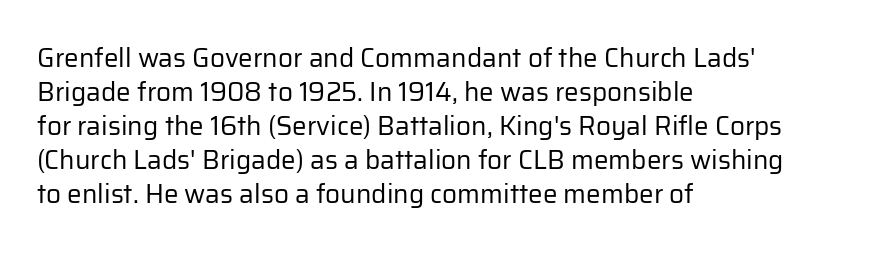
The image shows 26 px text type, upright; set left-aligned, normal line spacing (1.31x), normal letter spacing, not underlined.
